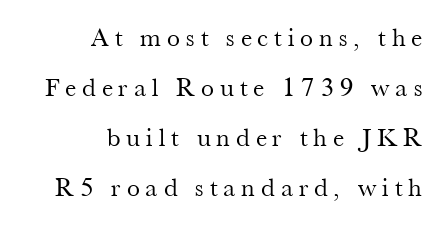
The image shows 26 px text type, upright; set right-aligned, loose line spacing (1.92x), unusually wide letter spacing (+0.23 em), not underlined.
